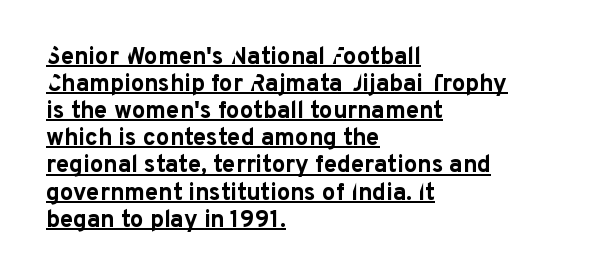
Students, observe: this is what under-led, compact text looks like. Between one letter and the next there's only the usual sliver of space. The setting favours the left margin, as ordinary paragraphs usually do. In terms of posture, this sample is upright. The words here are underlined. These words are printed bold, with thick strokes throughout.
